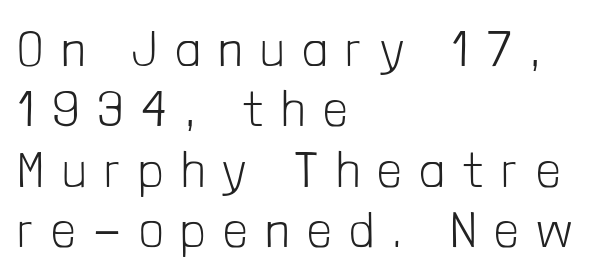
Honestly, the letter spacing is so wide it's the main thing you notice. Quick note: underline off. The letters look calm and open, with moderate or lighter stems. Left-aligned paragraph, ragged on the right.
